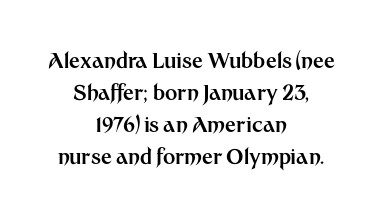
Every stem runs plumb, perpendicular to the baseline. Regular leading. Words float on clear page, feet unadorned. Which margin do the lines hug? Neither — every line sits in the middle. Between one letter and the next there's only the usual sliver of space.
